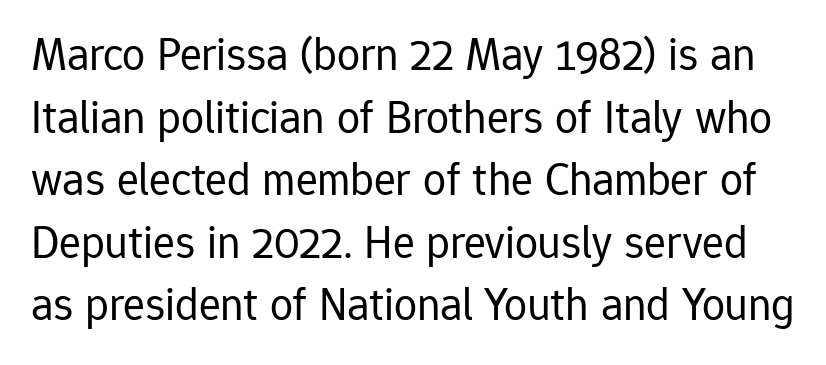
{"serif": "no", "italic": "no", "bold": "no", "weight": "regular", "width": "normal", "stroke_contrast": "low", "x_height": "medium", "monospaced": "no", "underline": "no", "line_spacing": "normal", "line_spacing_ratio": 1.36, "letter_spacing": "normal", "letter_spacing_em": 0.0, "glyph_px": 46}
